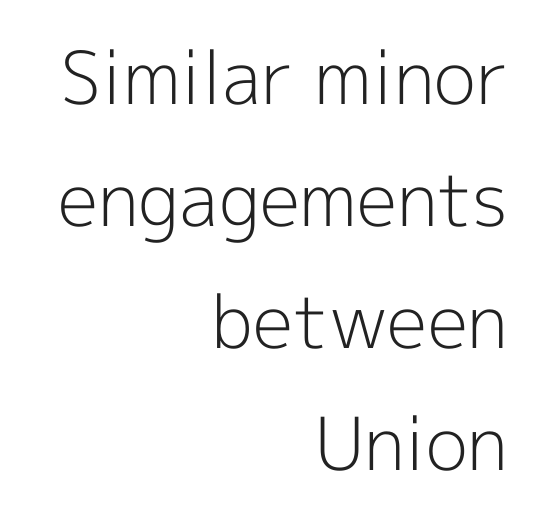
What stands out about the letter spacing? Nothing — it is the standard amount. The paragraph has a hard right edge and a soft left edge. Vertical spacing — default. Is there any slant? The stems are plumb. Unlike a traditional serif, this face leaves its strokes unadorned.
